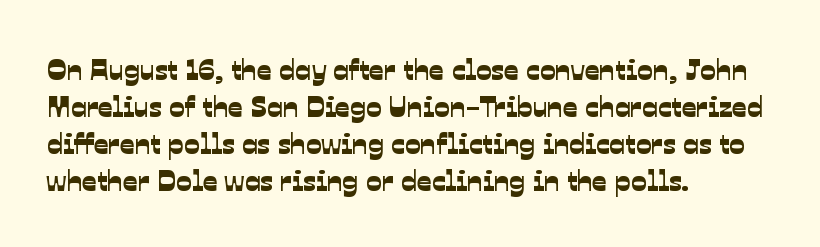
A typesetter would label this face a sans. This block has exactly the height ordinary leading produces. The face used here is proportionally spaced, like ordinary book or web type. No word sits above an underline.
